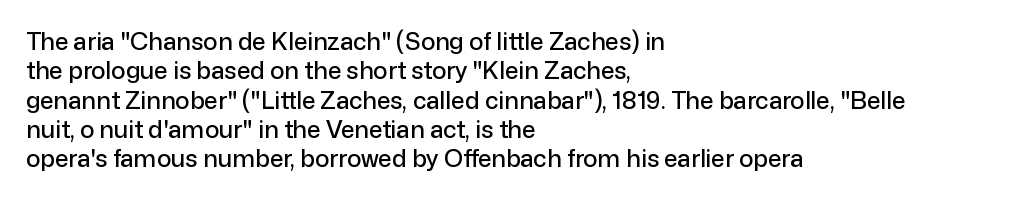
The image shows 24 px text type, upright; set left-aligned, line spacing 1.22x, normal letter spacing, not underlined.
